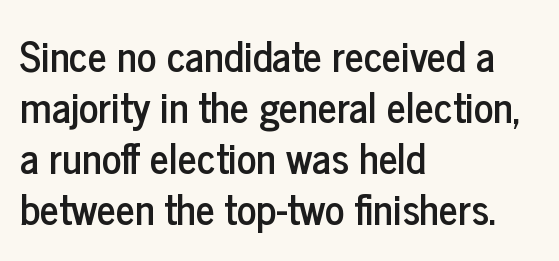
Q: Is the text italic (slanted)? A: No, it is upright.
Q: Is the typeface a serif or a sans-serif typeface? A: Sans-serif.
Q: Is the text underlined? A: No.
Q: How is the paragraph aligned? A: Left-aligned.
Q: Is the spacing between letters normal or unusually wide? A: Normal.
Q: Width (condensed, normal, or wide)? A: Condensed.
Q: Stroke contrast? A: Low.
Q: x-height? A: Medium.
Q: Monospaced? A: No.
